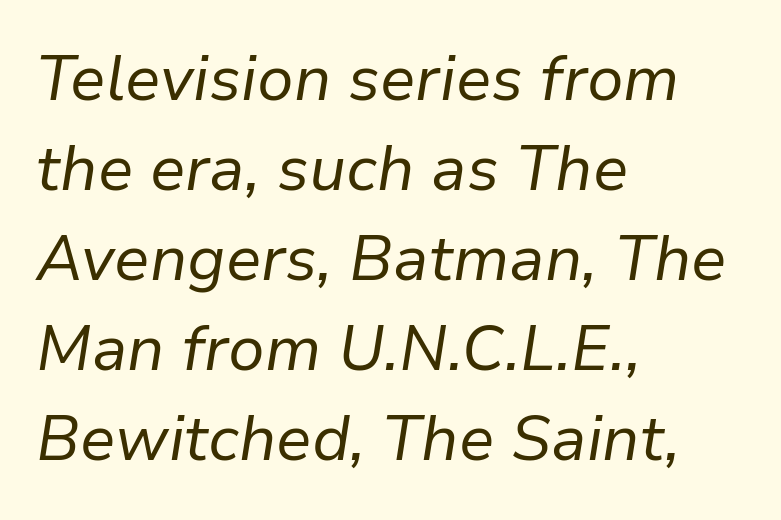
The image shows 63 px regular-weight type, italic (leaning right); set left-aligned, normal line spacing (1.43x), normal letter spacing, not underlined; low stroke contrast and a medium x-height.
